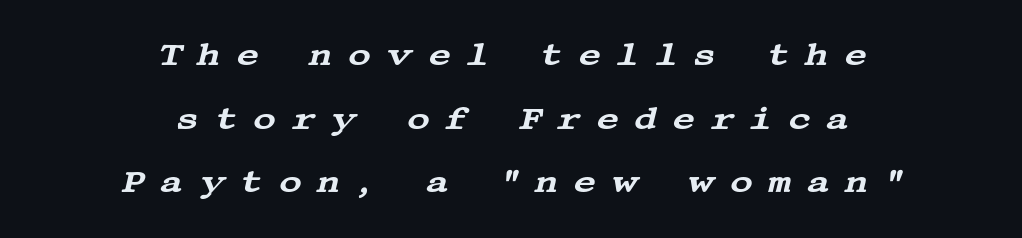
Q: Is the text italic (slanted)? A: Yes, it leans right by about 13 degrees.
Q: Is the typeface a serif or a sans-serif typeface? A: Serif.
Q: Is the text underlined? A: No.
Q: How is the paragraph aligned? A: Centered.
Q: Is the spacing between letters normal or unusually wide? A: Unusually wide.
Q: Is the spacing between lines tight, normal or loose? A: Loose.
Q: Width (condensed, normal, or wide)? A: Wide.
Q: Stroke contrast? A: Medium.
Q: x-height? A: Large.
